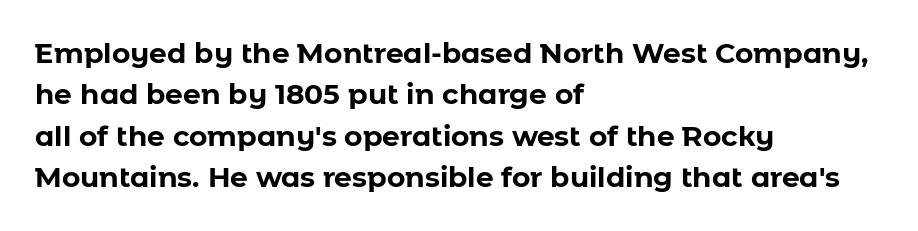
The image shows 28 px bold sans-serif type, upright; set left-aligned, normal line spacing (1.48x), normal letter spacing, not underlined; low stroke contrast and a medium x-height.
